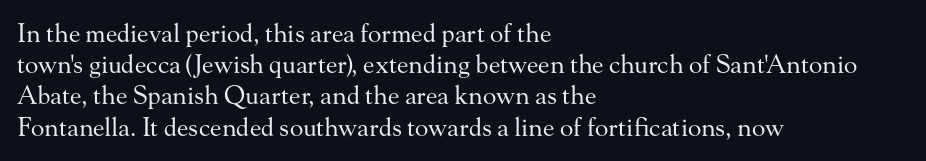
{"italic": "no", "bold": "no", "underline": "no", "align": "left", "line_spacing": "normal", "line_spacing_ratio": 1.25, "letter_spacing": "normal", "letter_spacing_em": 0.0, "glyph_px": 25}
